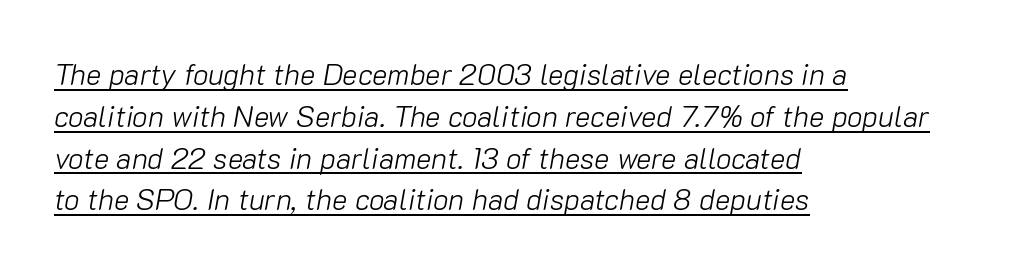
The image shows 29 px light type, italic (leaning right); set left-aligned, normal line spacing (1.44x), normal letter spacing, underlined; low stroke contrast and a medium x-height.
